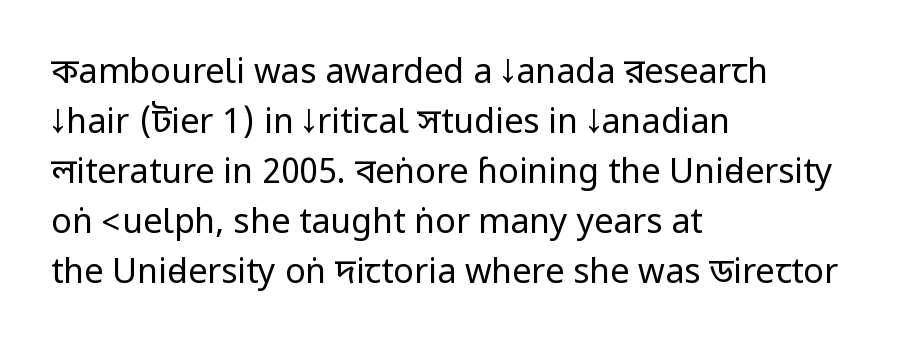
The image shows 34 px regular-weight, condensed sans-serif type, upright; set left-aligned, normal line spacing (1.47x), normal letter spacing, not underlined; low stroke contrast.
